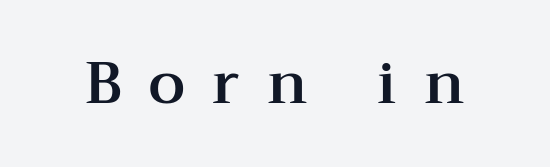
The image shows 58 px wide serif type, upright; set unusually wide letter spacing (+0.47 em), not underlined; medium stroke contrast and a medium x-height.
